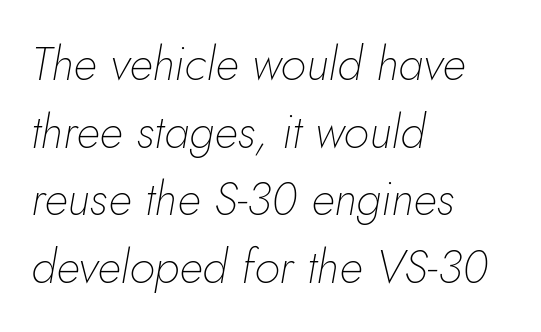
{"italic": "yes", "lean": "right", "slant_degrees": 10, "bold": "no", "weight": "thin", "width": "normal", "stroke_contrast": "low", "x_height": "small", "monospaced": "no", "underline": "no", "align": "left", "line_spacing": "normal", "line_spacing_ratio": 1.44, "letter_spacing": "normal", "letter_spacing_em": 0.0, "glyph_px": 47}
